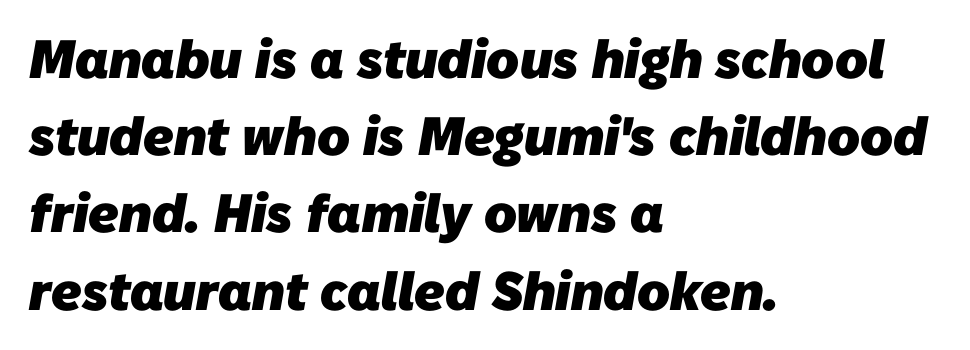
The image shows 54 px heavy sans-serif type; set left-aligned, normal line spacing (1.43x), normal letter spacing, not underlined; low stroke contrast and a medium x-height.
